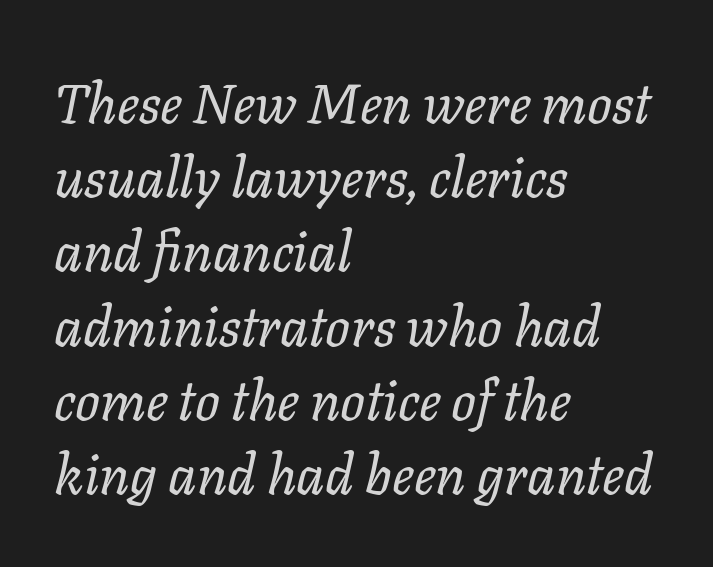
The face looks like a standard text weight, possibly lighter. No word sits above an underline. Spacing verdict: proportional, widths tailored to each character. The face used here is rendered with its standard letterfit. You can tell it's italic because the verticals aren't actually vertical. Notice how the passage keeps a crisp vertical edge on the left only.
